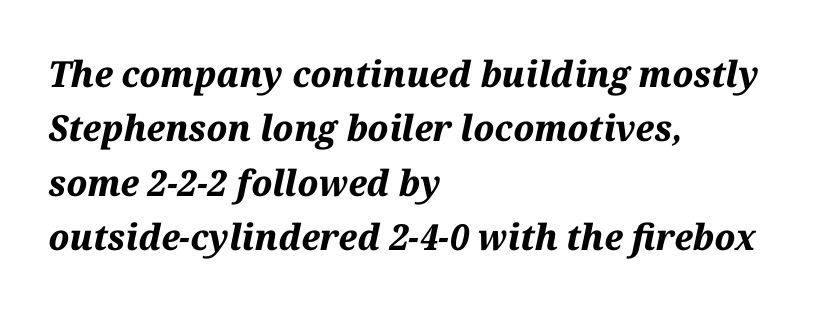
The passage shown is typed in a proportional face where columns would drift. Caption: bold face, heavy strokes. Posture: slanted. Tracking value appears to be zero — textbook default spacing.
